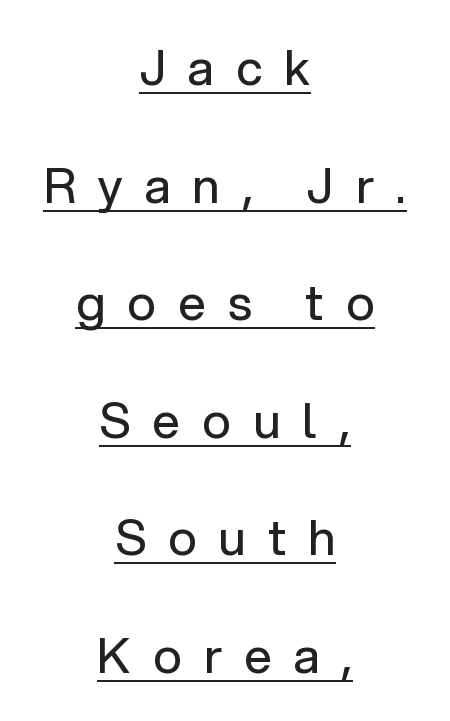
Character widths vary here, with narrow letters taking less room than wide ones. The lines in this sample share a center point and differ in where they start and stop. Posture: vertical. Caption: face not bold, strokes unweighted. You can see a thin bar hugging the bottom of the glyphs.
